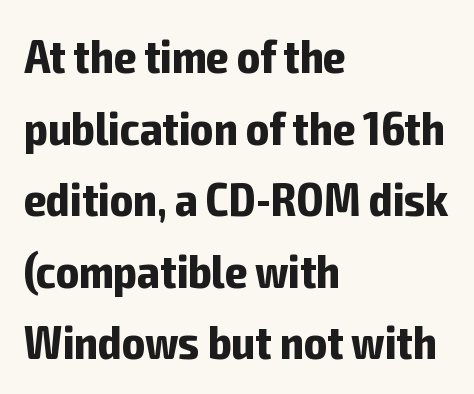
The gaps between neighbouring characters are ordinary and unremarkable. Each line starts at the same left margin while the right side varies. A full-strength bold gives these letters their thick strokes. Bare-footed words on every line. Honestly, the row spacing looks completely unremarkable. A typesetter would call this proportional, since set widths differ per character.
